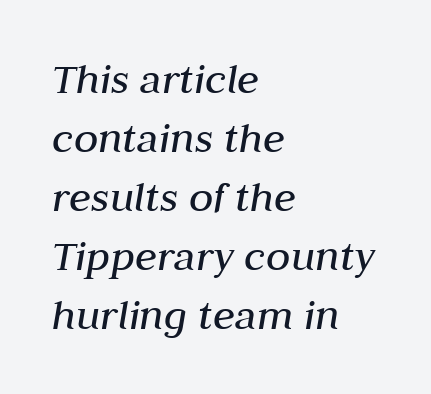
Q: Is the text bold? A: No.
Q: Is the text italic (slanted)? A: Yes, it leans right by about 10 degrees.
Q: Is the text underlined? A: No.
Q: How is the paragraph aligned? A: Left-aligned.
Q: Is the spacing between letters normal or unusually wide? A: Normal.
Q: Is the spacing between lines tight, normal or loose? A: Normal.
Q: Width (condensed, normal, or wide)? A: Normal.
Q: Stroke contrast? A: Medium.
Q: x-height? A: Medium.
Q: Monospaced? A: No.
